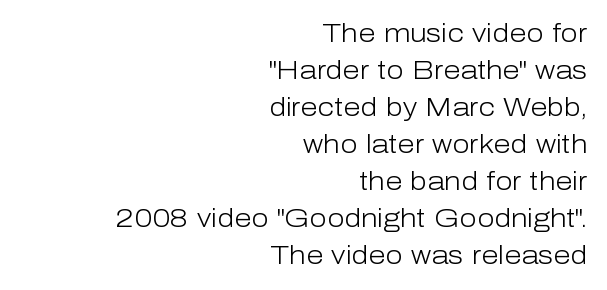
{"italic": "no", "bold": "no", "underline": "no", "align": "right", "line_spacing": "normal", "line_spacing_ratio": 1.48, "letter_spacing": "normal", "letter_spacing_em": 0.0, "glyph_px": 25}
